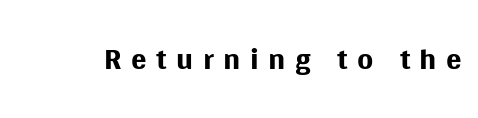
Check the space under the baseline: it is left empty. Is the type heavy? It reads as light-to-regular instead. This is the regular roman posture of the typeface. Varying glyph widths throughout — classic text-font behaviour. To sum up the face: it is a sans, with no serifs.
